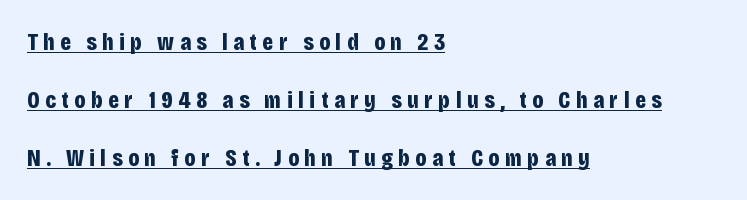
{"italic": "no", "bold": "yes", "underline": "yes", "align": "left", "line_spacing": "loose", "line_spacing_ratio": 2.41, "letter_spacing": "wide", "letter_spacing_em": 0.23, "glyph_px": 24}
